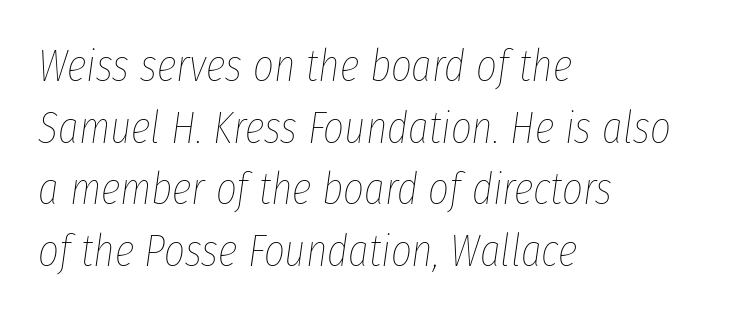
{"italic": "yes", "lean": "right", "slant_degrees": 8, "bold": "no", "weight": "thin", "width": "condensed", "stroke_contrast": "low", "x_height": "medium", "monospaced": "no", "underline": "no", "align": "left", "line_spacing": "normal", "line_spacing_ratio": 1.37, "letter_spacing": "normal", "letter_spacing_em": 0.0, "glyph_px": 45}
